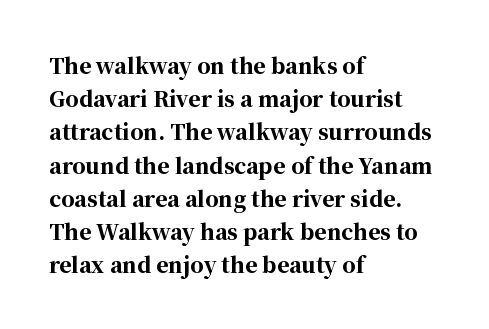
{"italic": "no", "bold": "yes", "underline": "no", "align": "left", "line_spacing": "normal", "line_spacing_ratio": 1.58, "letter_spacing": "normal", "letter_spacing_em": 0.0, "glyph_px": 21}
